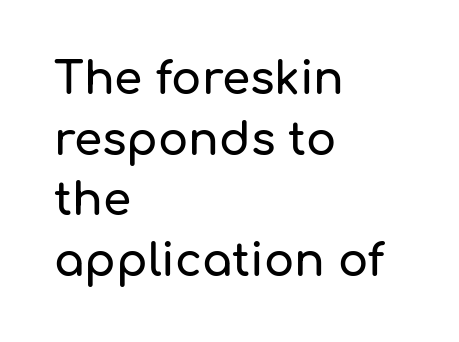
The space directly below the letters is spotless. Each line starts at the same left margin while the right side varies. Designer's note — italics off, roman on. The rendering uses natural spacing where letterforms have individual widths. Short note: letters normally spaced.
